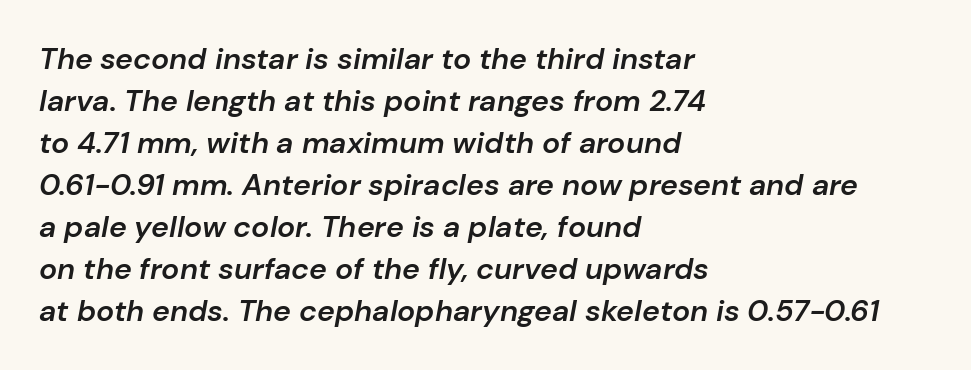
{"italic": "yes", "lean": "right", "slant_degrees": 10, "bold": "semi", "weight": "semibold", "width": "normal", "stroke_contrast": "low", "x_height": "medium", "monospaced": "no", "underline": "no", "align": "left", "line_spacing": "normal", "line_spacing_ratio": 1.4, "letter_spacing": "normal", "letter_spacing_em": 0.0, "glyph_px": 30}
